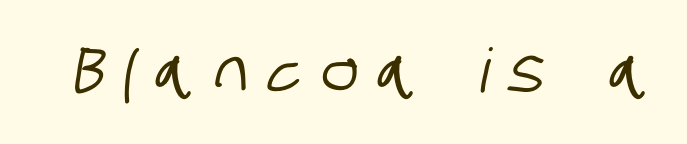
Q: Is the typeface a serif or a sans-serif typeface? A: Sans-serif.
Q: Is the text underlined? A: No.
Q: Is the spacing between letters normal or unusually wide? A: Unusually wide.
Q: Width (condensed, normal, or wide)? A: Condensed.
Q: Stroke contrast? A: Low.
Q: x-height? A: Large.
Q: Monospaced? A: No.
